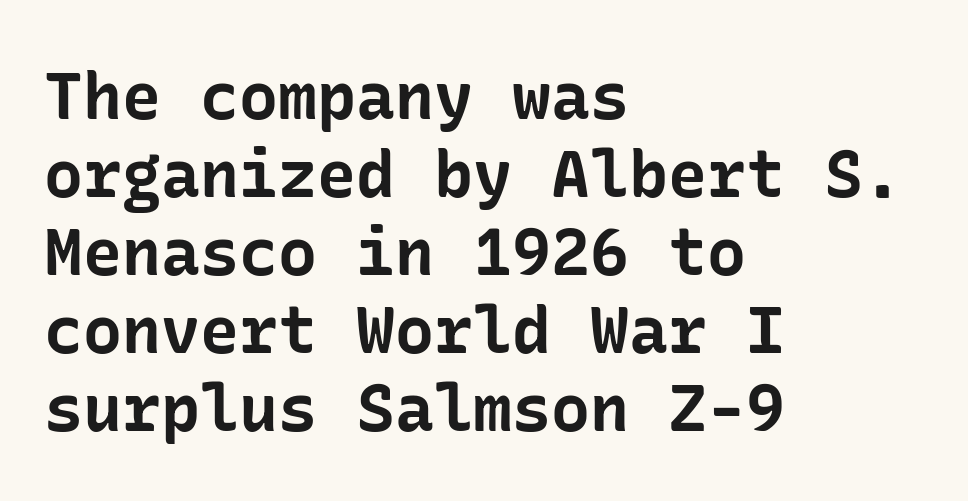
Q: Is the text bold? A: Yes.
Q: Is the text italic (slanted)? A: No, it is upright.
Q: Is the typeface a serif or a sans-serif typeface? A: Sans-serif.
Q: Is the text underlined? A: No.
Q: How is the paragraph aligned? A: Left-aligned.
Q: Is the spacing between letters normal or unusually wide? A: Normal.
Q: Width (condensed, normal, or wide)? A: Normal.
Q: Stroke contrast? A: Low.
Q: x-height? A: Medium.
